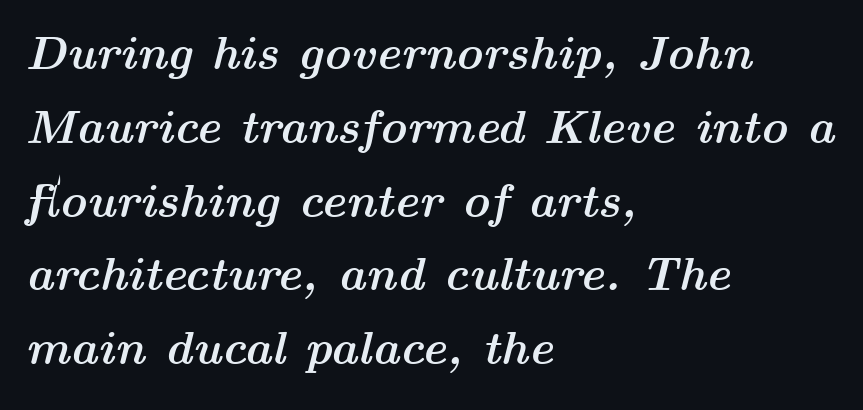
The image shows 47 px semibold, wide type, italic (leaning right); set left-aligned, normal line spacing (1.57x), normal letter spacing, not underlined; medium stroke contrast and a medium x-height.
